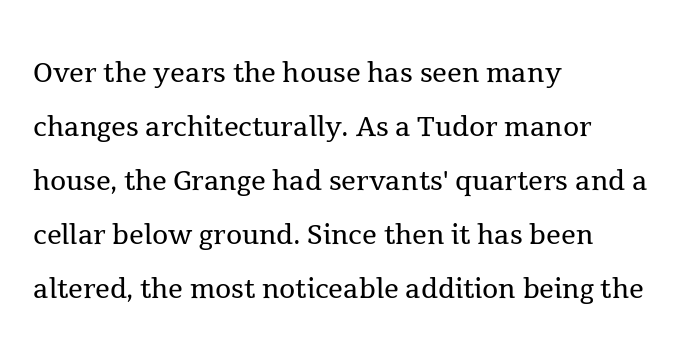
{"serif": "yes", "italic": "no", "bold": "no", "weight": "regular", "width": "normal", "x_height": "medium", "monospaced": "no", "underline": "no", "align": "left", "line_spacing": "normal", "line_spacing_ratio": 1.46, "letter_spacing": "normal", "letter_spacing_em": 0.0, "glyph_px": 37}
